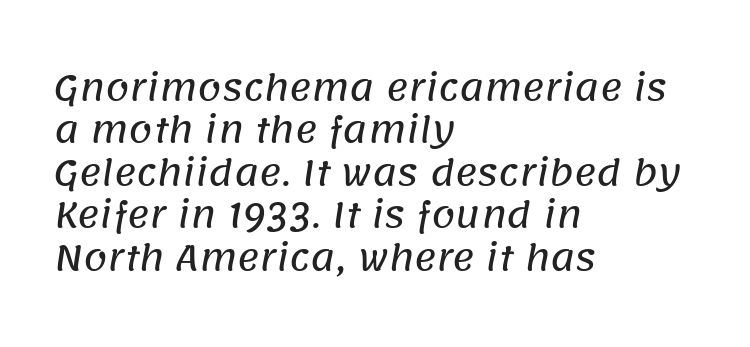
The image shows 34 px sans-serif type; set left-aligned, normal line spacing (1.25x), normal letter spacing, not underlined; low stroke contrast and a large x-height.
